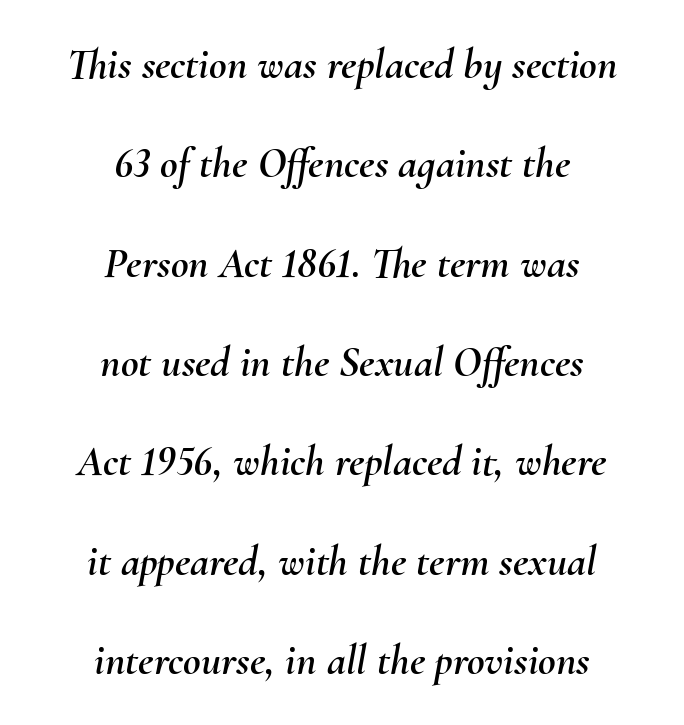
Q: Is the text italic (slanted)? A: Yes, it leans right by about 10 degrees.
Q: Is the text underlined? A: No.
Q: How is the paragraph aligned? A: Centered.
Q: Is the spacing between letters normal or unusually wide? A: Normal.
Q: Is the spacing between lines tight, normal or loose? A: Loose.
Q: Width (condensed, normal, or wide)? A: Normal.
Q: Stroke contrast? A: Medium.
Q: x-height? A: Small.
Q: Monospaced? A: No.
